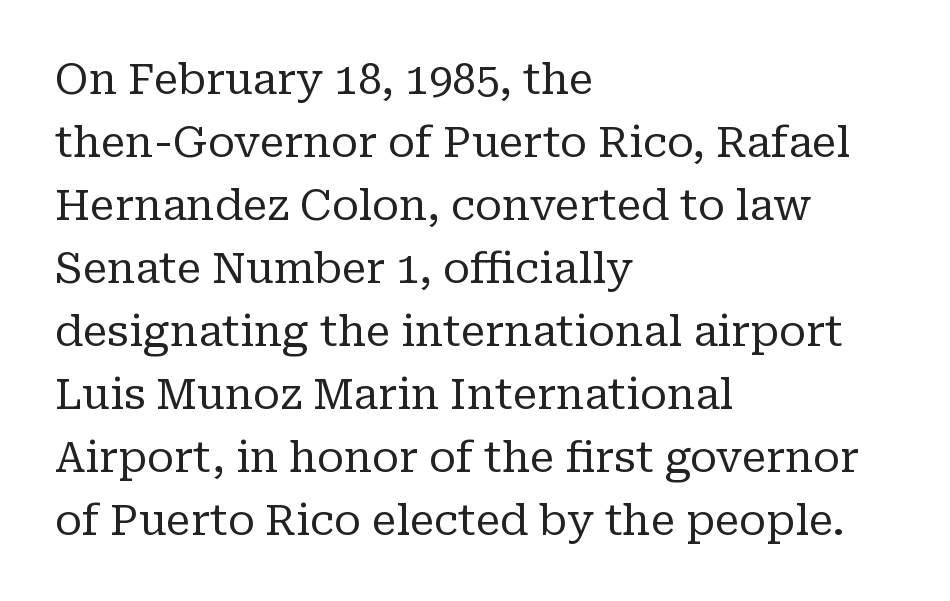
{"serif": "yes", "italic": "no", "bold": "no", "weight": "regular", "width": "normal", "stroke_contrast": "low", "x_height": "medium", "monospaced": "no", "underline": "no", "align": "left", "line_spacing": "normal", "line_spacing_ratio": 1.5, "letter_spacing": "normal", "letter_spacing_em": 0.0, "glyph_px": 42}
